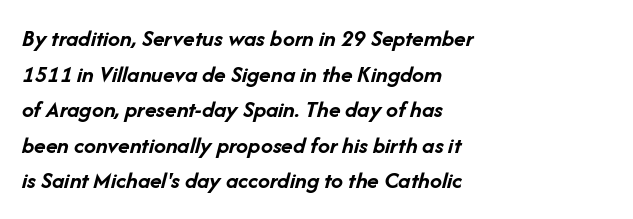
The image shows 24 px bold type, italic (leaning right); set left-aligned, normal line spacing (1.48x), normal letter spacing, not underlined.
